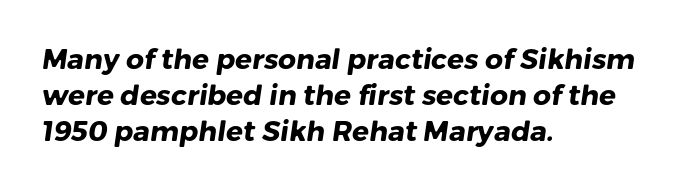
The image shows 28 px heavy sans-serif type; set left-aligned, normal line spacing (1.29x), normal letter spacing, not underlined; low stroke contrast and a medium x-height.
